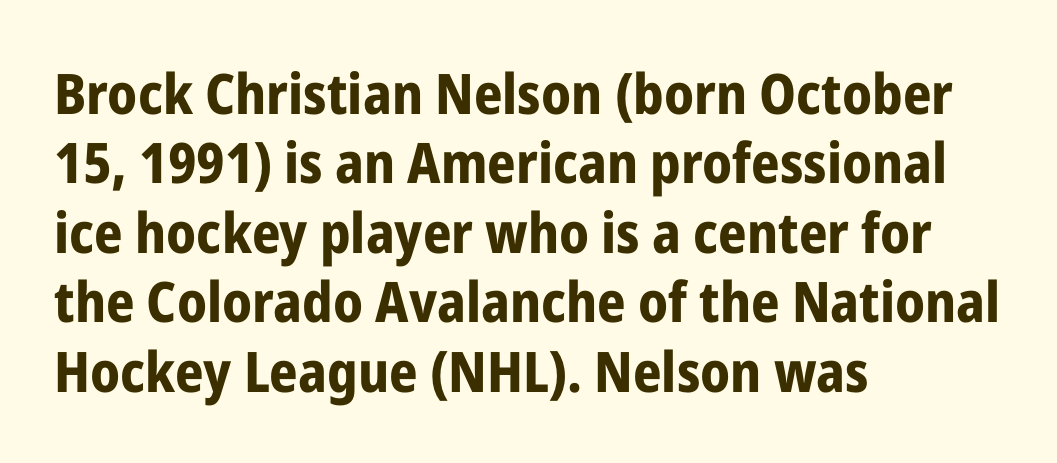
The image shows 56 px bold, condensed sans-serif type, upright; set left-aligned, line spacing 1.24x, normal letter spacing, not underlined; low stroke contrast and a medium x-height.
